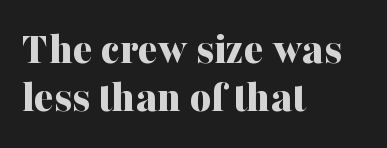
Q: Is the text bold? A: Yes.
Q: Is the text italic (slanted)? A: No, it is upright.
Q: Is the typeface a serif or a sans-serif typeface? A: Serif.
Q: Is the text underlined? A: No.
Q: How is the paragraph aligned? A: Left-aligned.
Q: Is the spacing between letters normal or unusually wide? A: Normal.
Q: Is the spacing between lines tight, normal or loose? A: Tight.
Q: Width (condensed, normal, or wide)? A: Normal.
Q: Stroke contrast? A: Medium.
Q: x-height? A: Medium.
Q: Monospaced? A: No.
